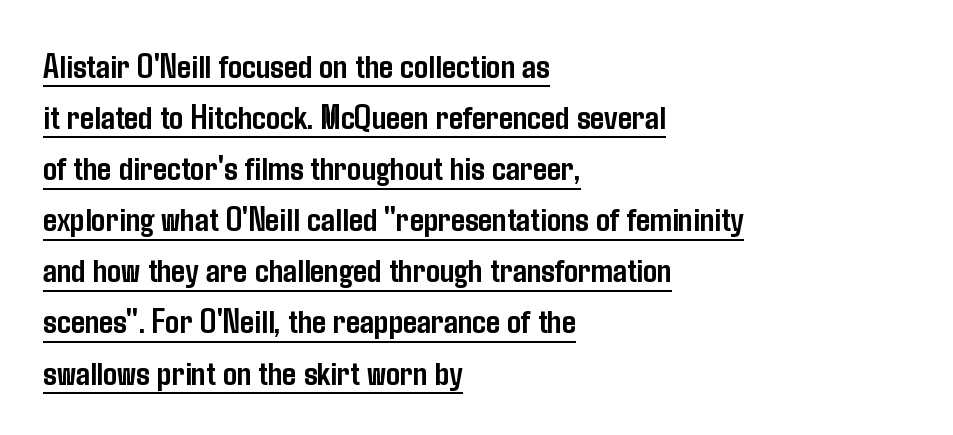
Q: Is the text bold? A: Yes.
Q: Is the text italic (slanted)? A: No, it is upright.
Q: Is the typeface a serif or a sans-serif typeface? A: Sans-serif.
Q: Is the text underlined? A: Yes.
Q: How is the paragraph aligned? A: Left-aligned.
Q: Is the spacing between letters normal or unusually wide? A: Normal.
Q: Is the spacing between lines tight, normal or loose? A: Normal.
Q: Width (condensed, normal, or wide)? A: Condensed.
Q: Stroke contrast? A: Low.
Q: x-height? A: Medium.
Q: Monospaced? A: No.
